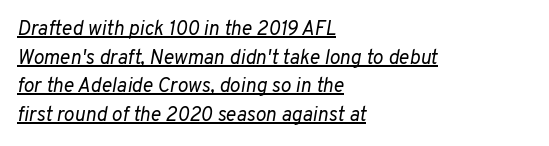
{"italic": "yes", "lean": "right", "slant_degrees": 10, "bold": "no", "underline": "yes", "align": "left", "line_spacing": "normal", "line_spacing_ratio": 1.43, "letter_spacing": "normal", "letter_spacing_em": 0.0, "glyph_px": 20}
